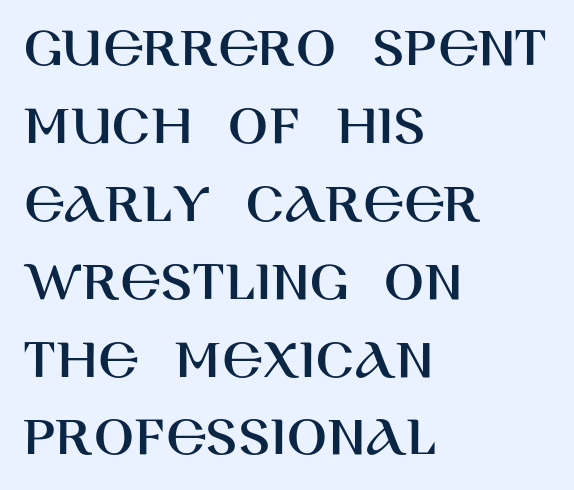
Q: Is the text italic (slanted)? A: No, it is upright.
Q: Is the typeface a serif or a sans-serif typeface? A: Sans-serif.
Q: Is the text underlined? A: No.
Q: How is the paragraph aligned? A: Left-aligned.
Q: Is the spacing between letters normal or unusually wide? A: Normal.
Q: Is the spacing between lines tight, normal or loose? A: Normal.
Q: Width (condensed, normal, or wide)? A: Normal.
Q: Stroke contrast? A: High.
Q: x-height? A: Large.
Q: Monospaced? A: No.
